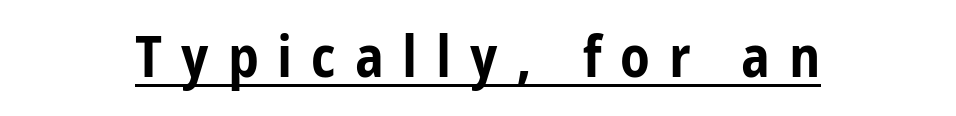
This sample has the flowing, uneven cadence of proportional lettering. Quick note: underline on. The text block is weighted toward neither margin, spreading evenly from the middle. On the weight axis this lands at bold, roughly 700. The type is letterspaced generously, with wide tracking. Is there any slant? The stems are plumb.
